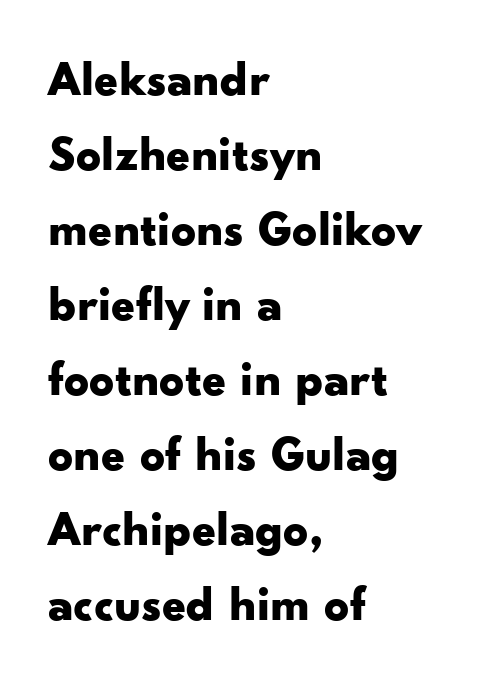
The image shows 49 px bold, wide sans-serif type, upright; set left-aligned, normal line spacing (1.53x), normal letter spacing, not underlined; low stroke contrast and a small x-height.
